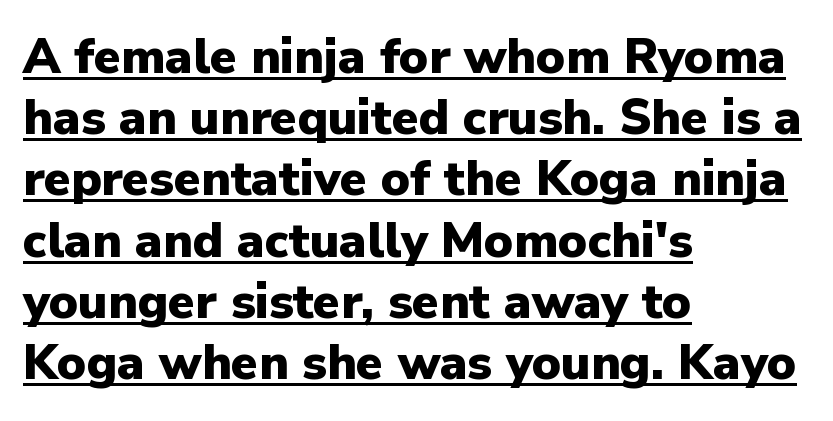
The image shows 49 px heavy sans-serif type, upright; set left-aligned, normal line spacing (1.25x), normal letter spacing, underlined; low stroke contrast and a medium x-height.
